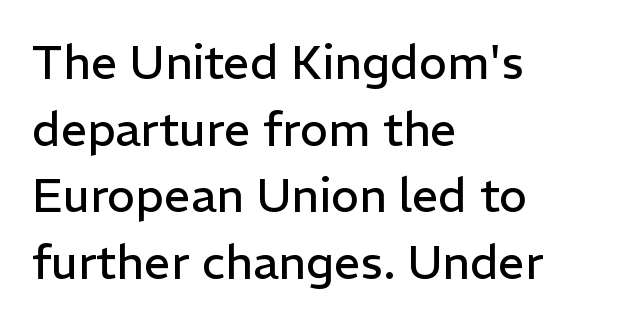
The image shows 47 px regular-weight sans-serif type, upright; set left-aligned, normal line spacing (1.42x), normal letter spacing, not underlined; low stroke contrast and a medium x-height.
